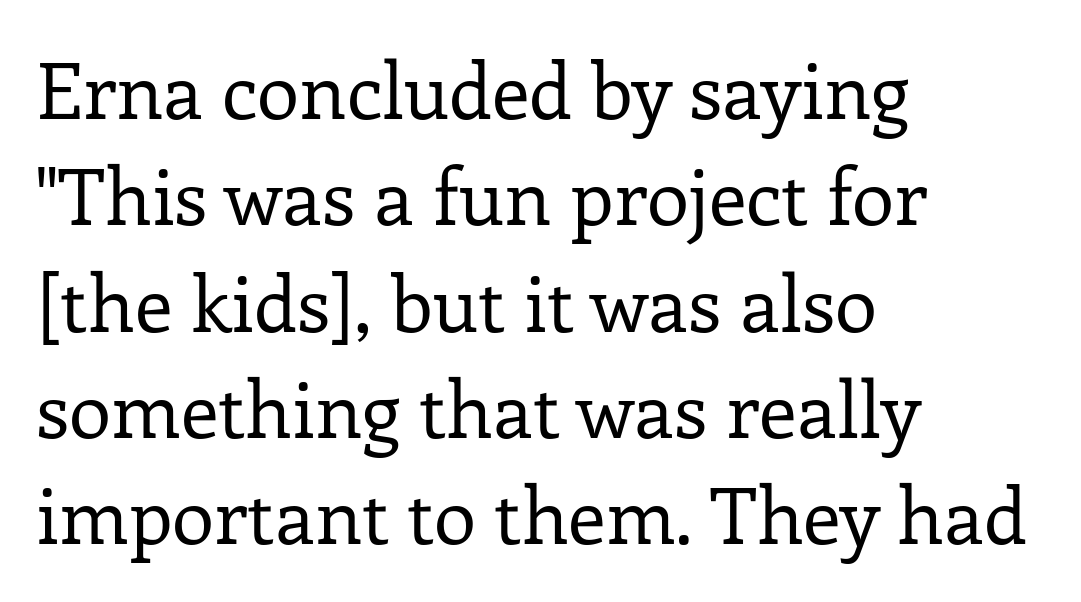
The image shows 77 px regular-weight serif type, upright; set left-aligned, normal line spacing (1.38x), normal letter spacing, not underlined; low stroke contrast and a medium x-height.
